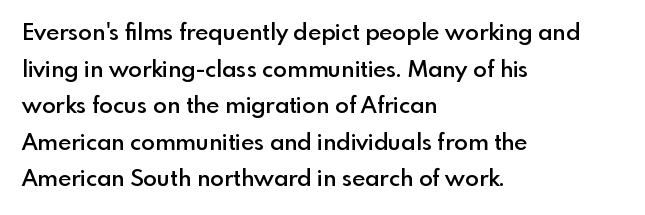
Q: Is the text bold? A: Semi-bold.
Q: Is the text italic (slanted)? A: No, it is upright.
Q: Is the text underlined? A: No.
Q: How is the paragraph aligned? A: Left-aligned.
Q: Is the spacing between letters normal or unusually wide? A: Normal.
Q: Is the spacing between lines tight, normal or loose? A: Normal.
